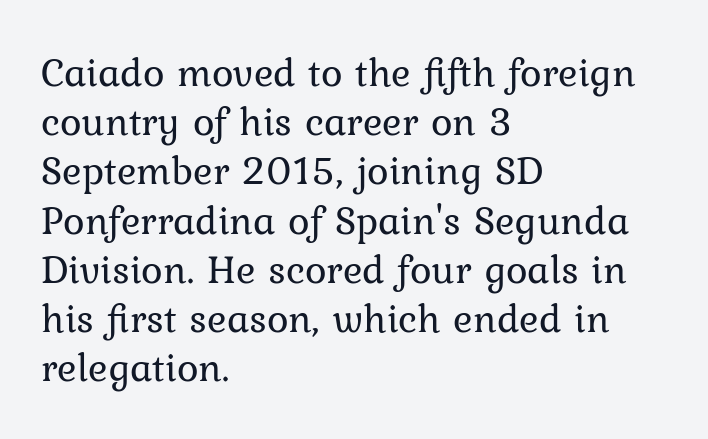
Q: Is the text bold? A: No.
Q: Is the text italic (slanted)? A: No, it is upright.
Q: Is the typeface a serif or a sans-serif typeface? A: Serif.
Q: Is the text underlined? A: No.
Q: How is the paragraph aligned? A: Left-aligned.
Q: Is the spacing between letters normal or unusually wide? A: Normal.
Q: Width (condensed, normal, or wide)? A: Normal.
Q: Stroke contrast? A: Low.
Q: x-height? A: Medium.
Q: Monospaced? A: No.
